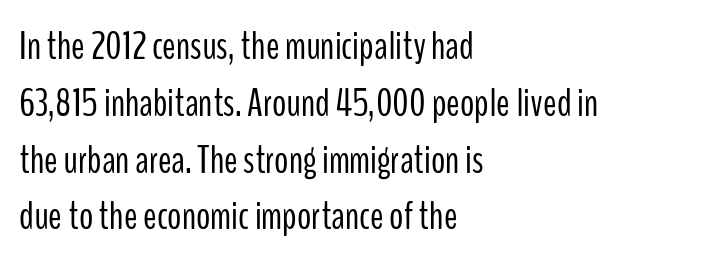
The image shows 40 px light, condensed sans-serif type, upright; set left-aligned, normal line spacing (1.42x), normal letter spacing, not underlined; low stroke contrast and a medium x-height.
